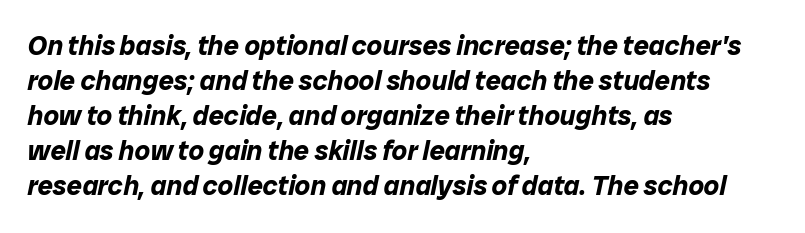
The image shows 27 px bold type, italic (leaning right); set left-aligned, normal line spacing (1.3x), normal letter spacing, not underlined.
